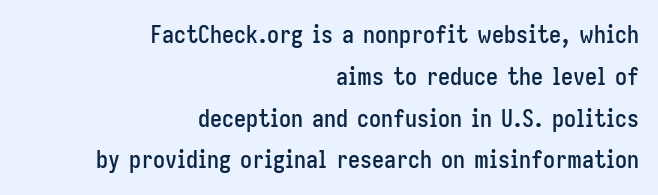
{"italic": "no", "underline": "no", "align": "right", "line_spacing_ratio": 1.74, "letter_spacing": "normal", "letter_spacing_em": 0.0, "glyph_px": 24}
